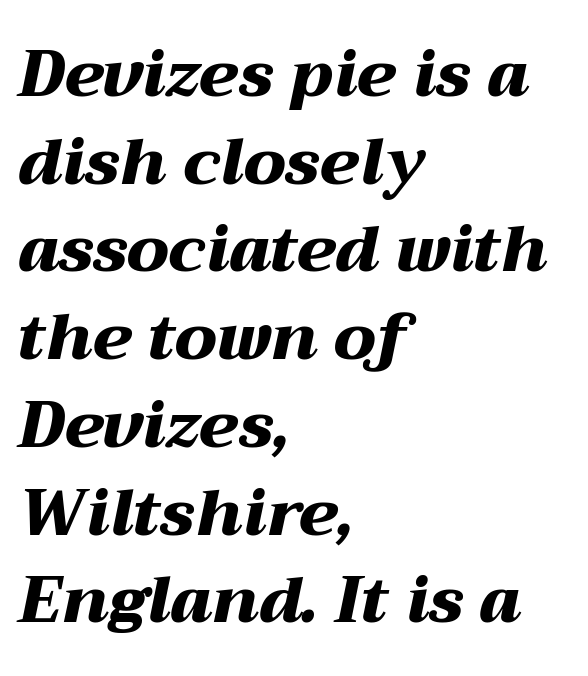
The image shows 65 px heavy, wide type, italic (leaning right); set left-aligned, normal line spacing (1.35x), normal letter spacing, not underlined; medium stroke contrast and a medium x-height.
